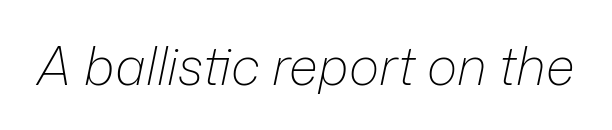
Compared with a typical body face, this is equally light or lighter still. Nothing unusual about the tracking: characters are spaced as the font intends. Varying glyph widths throughout — classic text-font behaviour. The axis of the letterforms is tilted away from vertical.
